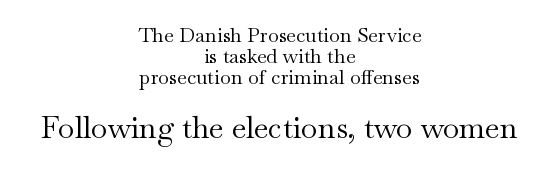
The image shows 30 px regular-weight, wide serif type, upright; set centered, tight line spacing (1.04x), normal letter spacing, not underlined; the second (bottom) block is 1.5x larger; medium stroke contrast and a small x-height.
